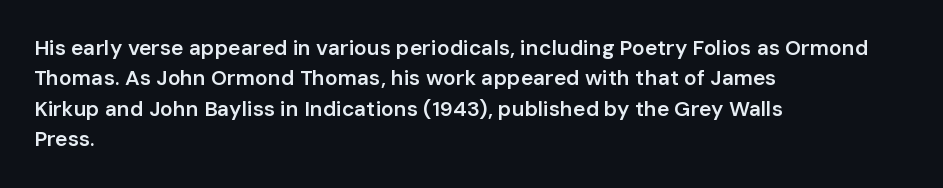
{"italic": "no", "bold": "semi", "underline": "no", "align": "left", "line_spacing": "normal", "line_spacing_ratio": 1.45, "letter_spacing": "normal", "letter_spacing_em": 0.0, "glyph_px": 21}
